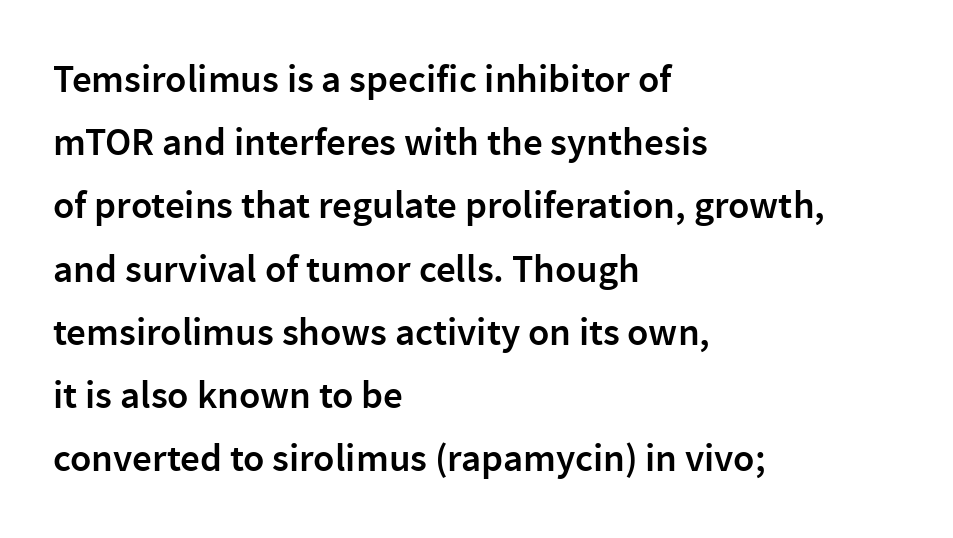
{"serif": "no", "italic": "no", "bold": "semi", "weight": "semibold", "width": "normal", "stroke_contrast": "low", "x_height": "medium", "monospaced": "no", "underline": "no", "align": "left", "line_spacing": "normal", "line_spacing_ratio": 1.62, "letter_spacing": "normal", "letter_spacing_em": 0.0, "glyph_px": 39}
